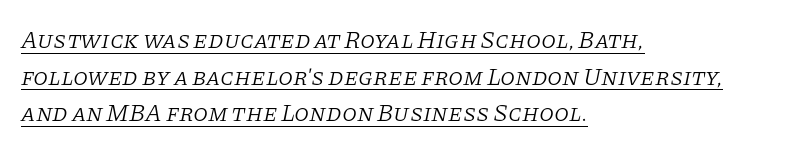
Q: Is the text bold? A: No.
Q: Is the text italic (slanted)? A: Yes, it leans right by about 11 degrees.
Q: Is the text underlined? A: Yes.
Q: How is the paragraph aligned? A: Left-aligned.
Q: Is the spacing between letters normal or unusually wide? A: Normal.
Q: Is the spacing between lines tight, normal or loose? A: Normal.
